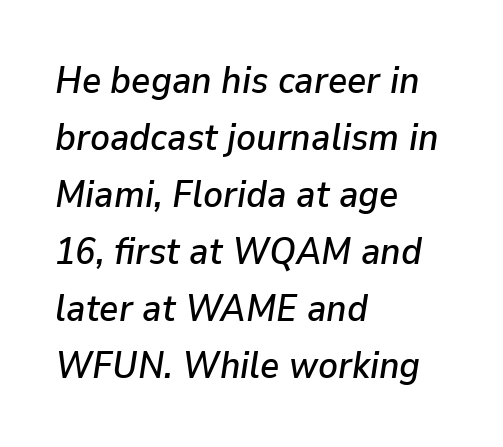
The rendering anchors every line to the left-hand side. Check the space under the baseline: it is left empty. Tracking value appears to be zero — textbook default spacing. The passage shown is typed in a proportional face where columns would drift. Is the type slanted? Yes — the strokes lean at a clear angle. Students, observe: this is what conventionally led text looks like.
